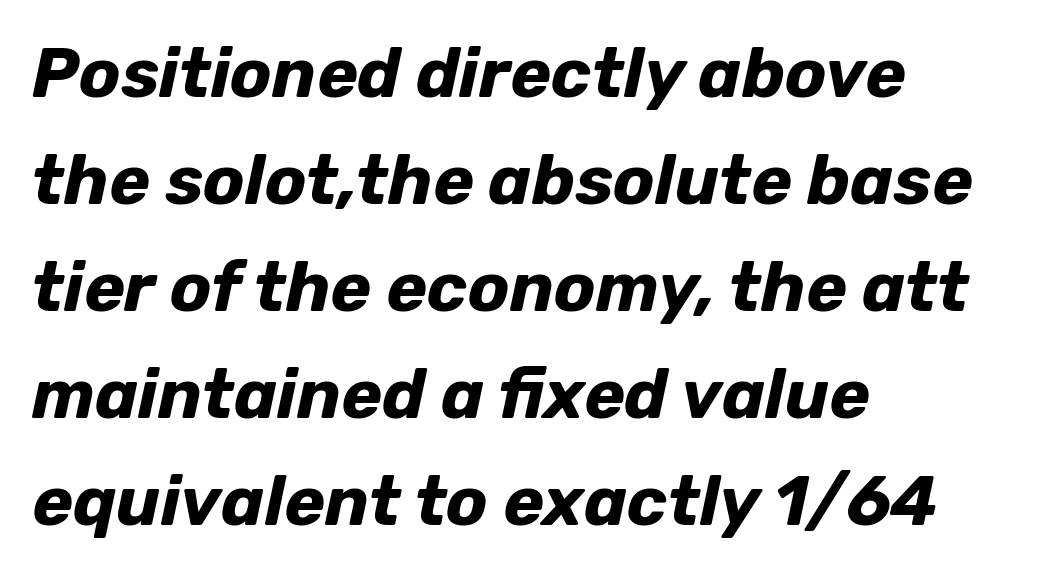
Q: Is the text bold? A: Yes.
Q: Is the text italic (slanted)? A: Yes, it leans right by about 12 degrees.
Q: Is the text underlined? A: No.
Q: How is the paragraph aligned? A: Left-aligned.
Q: Is the spacing between letters normal or unusually wide? A: Normal.
Q: Is the spacing between lines tight, normal or loose? A: Normal.
Q: Width (condensed, normal, or wide)? A: Normal.
Q: Stroke contrast? A: Low.
Q: x-height? A: Medium.
Q: Monospaced? A: No.
